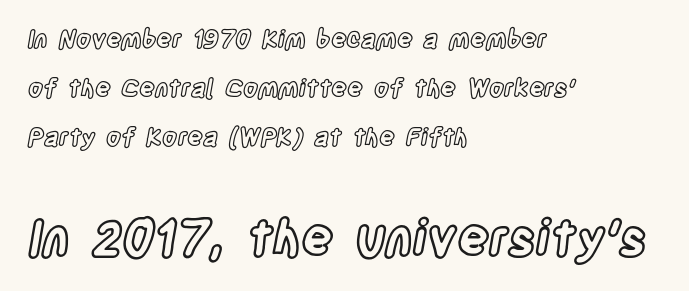
Q: Is the text italic (slanted)? A: Yes.
Q: Is the text underlined? A: No.
Q: How is the paragraph aligned? A: Left-aligned.
Q: Is the spacing between letters normal or unusually wide? A: Normal.
Q: Is the spacing between lines tight, normal or loose? A: Loose.
Q: Which block of text is set in a larger size, the first (top) or the second (bottom)? A: The second (bottom) one.
Q: Width (condensed, normal, or wide)? A: Condensed.
Q: x-height? A: Large.
Q: Monospaced? A: No.
